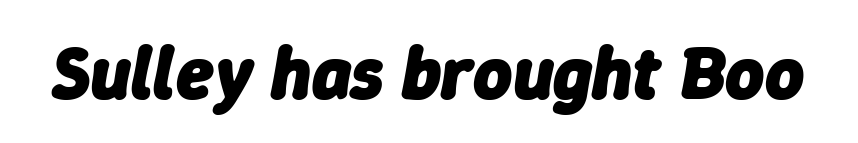
What stands out about the letter spacing? Nothing — it is the standard amount. Looks like regular typesetting: each glyph gets only the width it needs. Unmarked baselines from the first word to the last. The sample has been set heavy, in full bold.
